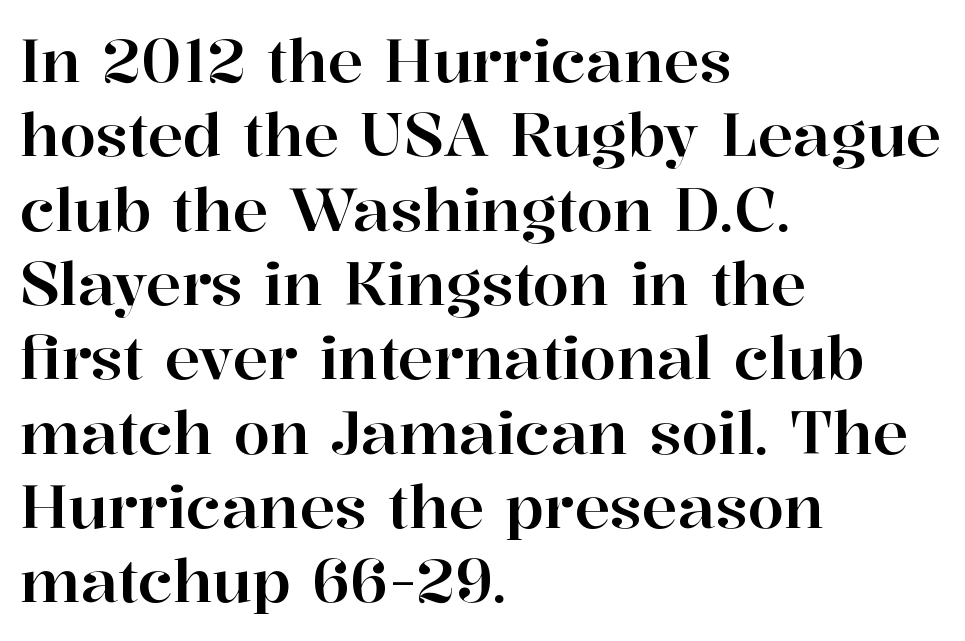
The image shows 59 px serif type, upright; set left-aligned, normal line spacing (1.26x), normal letter spacing, not underlined; high stroke contrast and a medium x-height.
